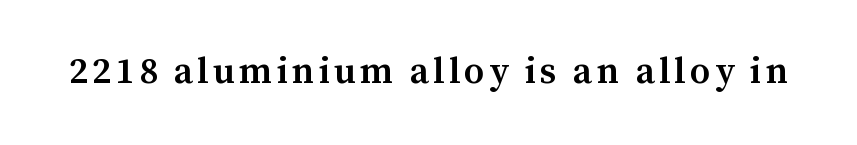
Yep, those are serifs on the letters. You could not count columns in this text — the font is proportionally spaced. Clear beneath every line of the passage. Its strokes are somewhat broadened, the hallmark of semibold type. Does the lettering tilt? It doesn't — this is upright.
